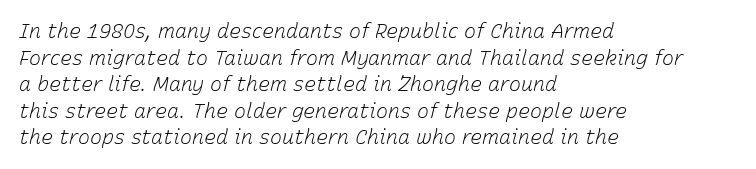
{"italic": "yes", "lean": "right", "slant_degrees": 15, "bold": "no", "underline": "no", "align": "left", "line_spacing": "normal", "line_spacing_ratio": 1.33, "letter_spacing": "normal", "letter_spacing_em": 0.0, "glyph_px": 20}
